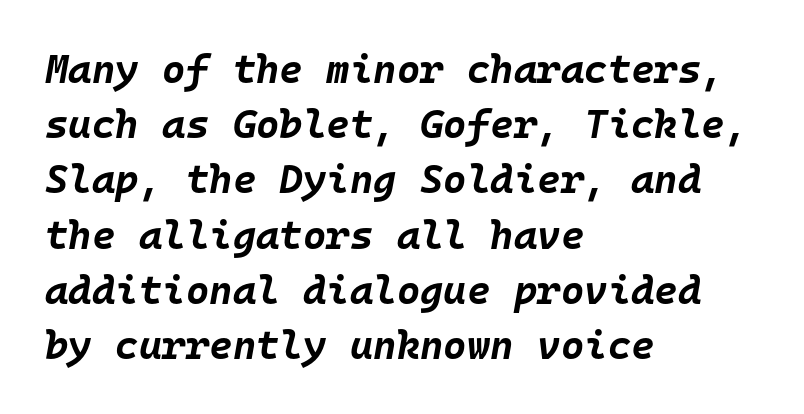
The image shows 40 px bold type, italic (leaning right), monospaced; set left-aligned, normal line spacing (1.38x), normal letter spacing, not underlined; low stroke contrast and a large x-height.
